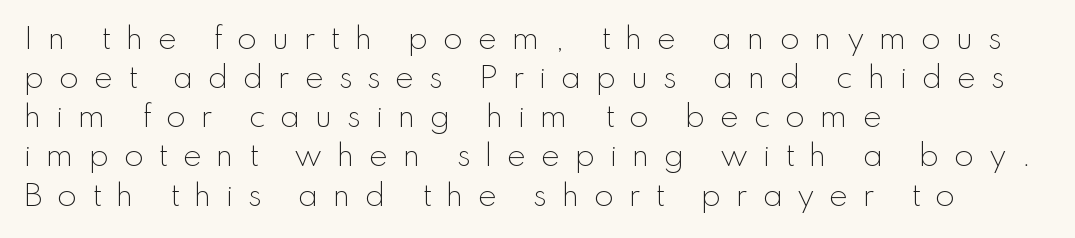
{"serif": "no", "italic": "no", "bold": "no", "weight": "light", "width": "normal", "stroke_contrast": "low", "x_height": "small", "monospaced": "no", "underline": "no", "align": "left", "line_spacing": "normal", "line_spacing_ratio": 1.35, "letter_spacing": "wide", "letter_spacing_em": 0.49, "glyph_px": 29}
